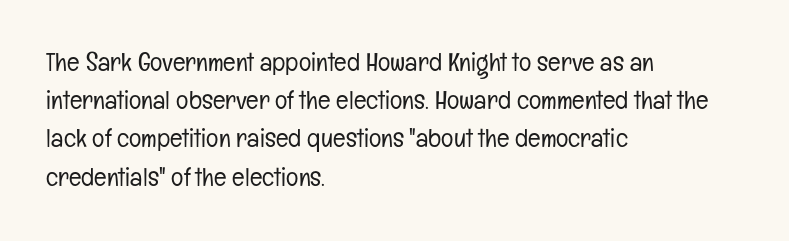
{"italic": "no", "bold": "no", "underline": "no", "align": "left", "line_spacing": "normal", "line_spacing_ratio": 1.47, "letter_spacing": "normal", "letter_spacing_em": 0.0, "glyph_px": 26}
